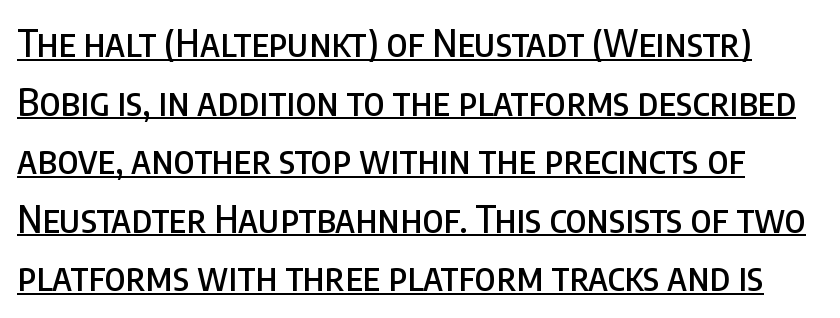
The image shows 38 px condensed sans-serif type, upright; set normal line spacing (1.54x), normal letter spacing, underlined; low stroke contrast and a large x-height.
